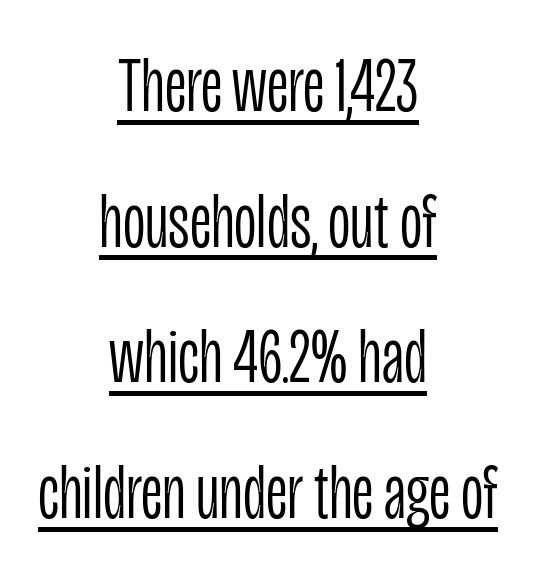
Letterform terminals end flat and unadorned throughout the passage. The paragraph shown floats in the horizontal middle. Weight: in the light-to-regular range. The letterforms sit shoulder to shoulder at normal distance. Spacing verdict: proportional, widths tailored to each character. Underlining? Definitely there.
